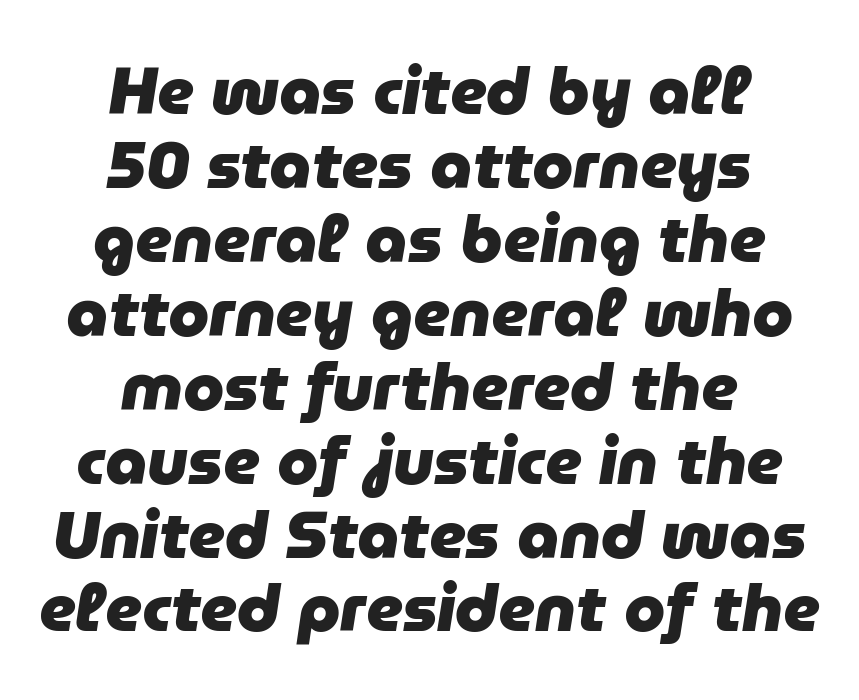
The image shows 66 px heavy type, italic (leaning right); set centered, tight line spacing (1.12x), normal letter spacing, not underlined; low stroke contrast and a medium x-height.
